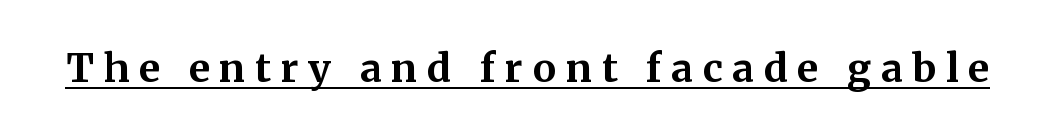
{"serif": "yes", "italic": "no", "bold": "yes", "weight": "bold", "width": "normal", "stroke_contrast": "medium", "x_height": "medium", "monospaced": "no", "underline": "yes", "letter_spacing": "wide", "letter_spacing_em": 0.25, "glyph_px": 39}
